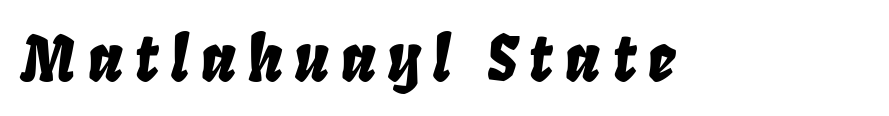
{"italic": "yes", "lean": "right", "slant_degrees": 8, "width": "condensed", "stroke_contrast": "low", "x_height": "large", "monospaced": "no", "underline": "no", "glyph_px": 63}
